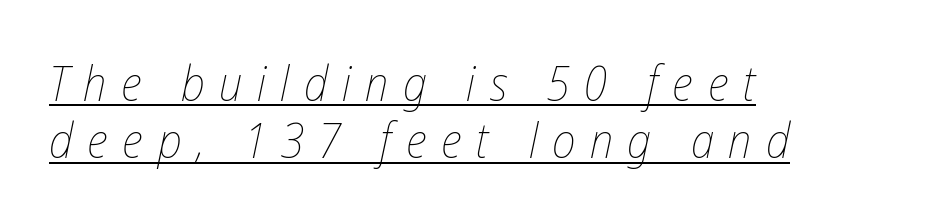
Quick note: underline on. The text block is weighted toward the left margin, trailing off unevenly rightward. Look at the tracking — it's clearly loosened, letters drifting apart. Italic: yes, the glyphs are oblique.
